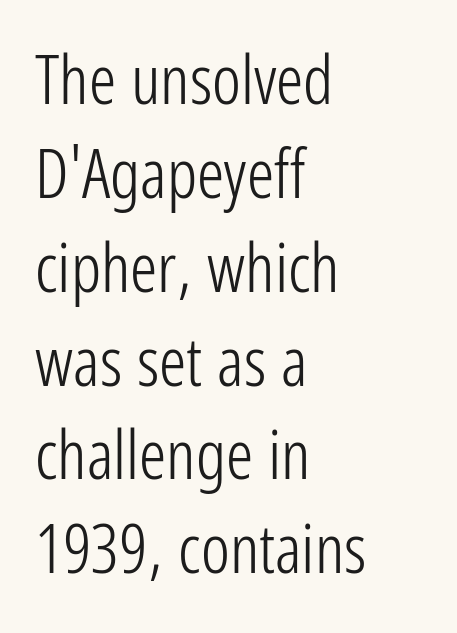
The image shows 68 px light, condensed sans-serif type, upright; set left-aligned, normal line spacing (1.38x), normal letter spacing, not underlined; low stroke contrast and a medium x-height.
